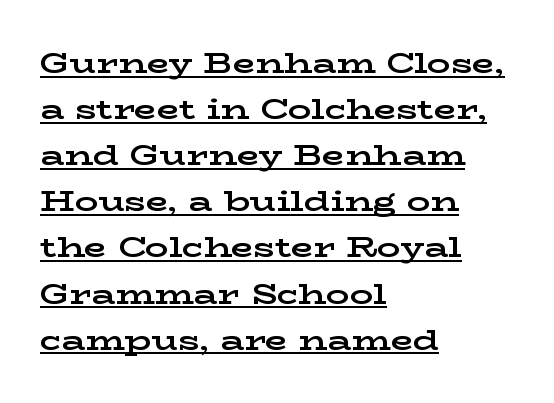
The image shows 29 px bold, wide serif type, upright; set left-aligned, normal line spacing (1.59x), normal letter spacing, underlined; low stroke contrast and a medium x-height.
